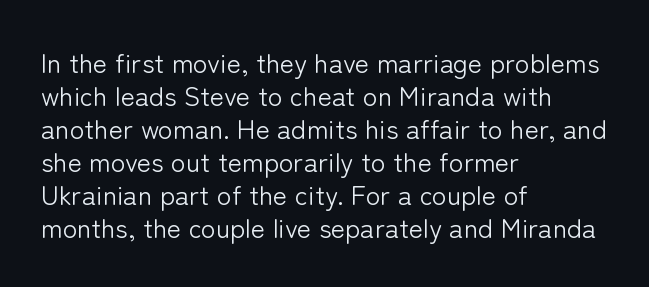
The image shows 27 px text type, upright; set left-aligned, line spacing 1.22x, normal letter spacing, not underlined.
